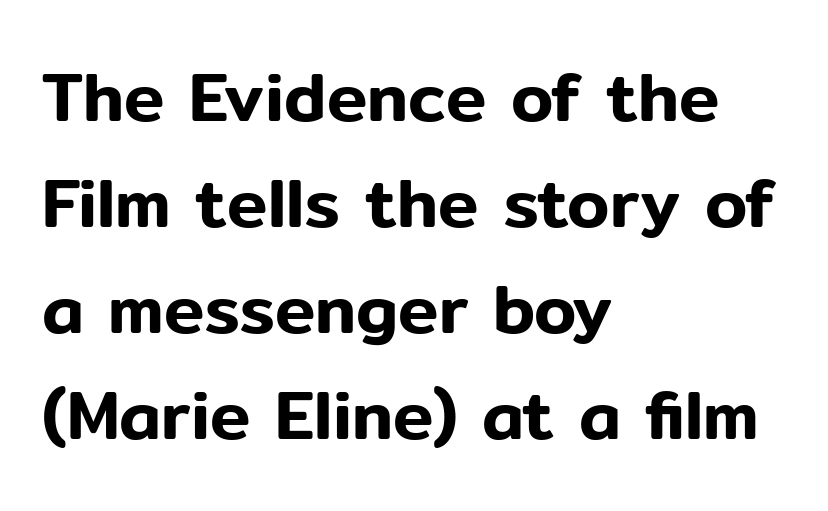
The image shows 68 px sans-serif type, upright; set left-aligned, normal line spacing (1.56x), normal letter spacing, not underlined; low stroke contrast and a medium x-height.
